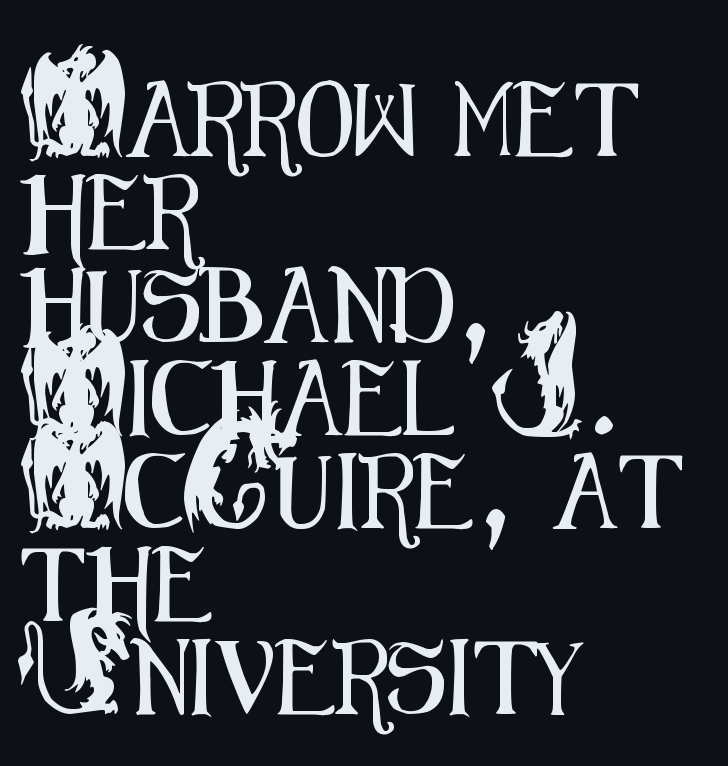
Q: Is the text italic (slanted)? A: No, it is upright.
Q: Is the typeface a serif or a sans-serif typeface? A: Sans-serif.
Q: Is the text underlined? A: No.
Q: How is the paragraph aligned? A: Left-aligned.
Q: Is the spacing between letters normal or unusually wide? A: Normal.
Q: Width (condensed, normal, or wide)? A: Condensed.
Q: Stroke contrast? A: Medium.
Q: x-height? A: Small.
Q: Monospaced? A: No.
